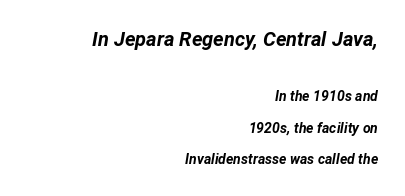
The image shows 20 px bold type, italic (leaning right); set right-aligned, loose line spacing (2.26x), normal letter spacing, not underlined; the first (top) block is 1.43x larger.
